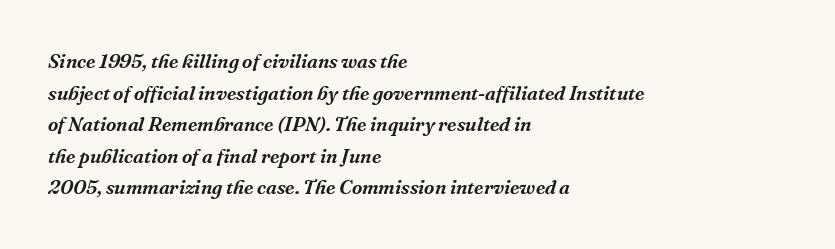
Visually the block forms a straight wall on the left and a jagged coastline on the right. A normal amount of white space separates one row of letters from the next. An italicized treatment has been applied to the whole sample. Here the glyphs are tracked normally, forming tight word shapes. The passage shown is not underscored anywhere.
